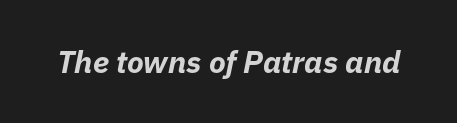
Character widths vary here, with narrow letters taking less room than wide ones. The text carries the slant typical of an italic or oblique font. Only glyphs here, with clear space below each row. Short note: letters normally spaced. Compared with an ordinary text face, these strokes are far heavier — a full bold.
